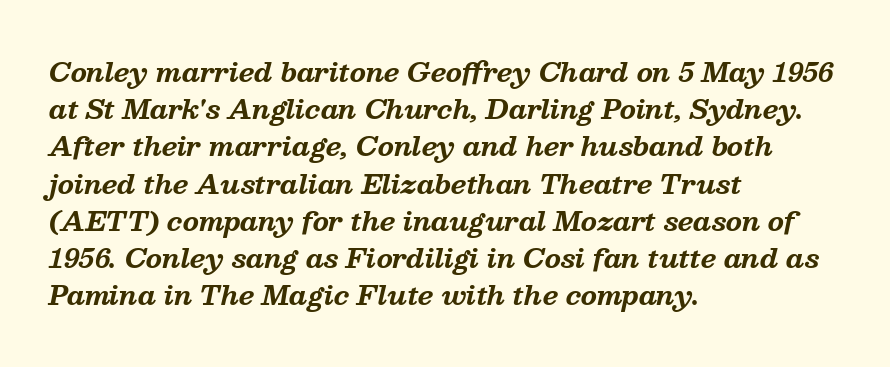
Q: Is the text bold? A: Yes.
Q: Is the text italic (slanted)? A: Yes, it leans right by about 13 degrees.
Q: Is the text underlined? A: No.
Q: How is the paragraph aligned? A: Left-aligned.
Q: Is the spacing between letters normal or unusually wide? A: Normal.
Q: Is the spacing between lines tight, normal or loose? A: Normal.
